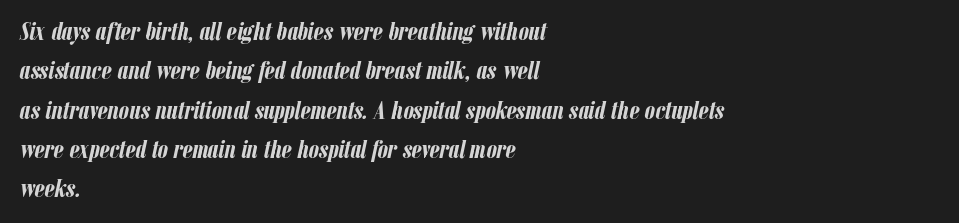
The image shows 26 px bold type, italic (leaning right); set left-aligned, normal line spacing (1.51x), normal letter spacing, not underlined.
